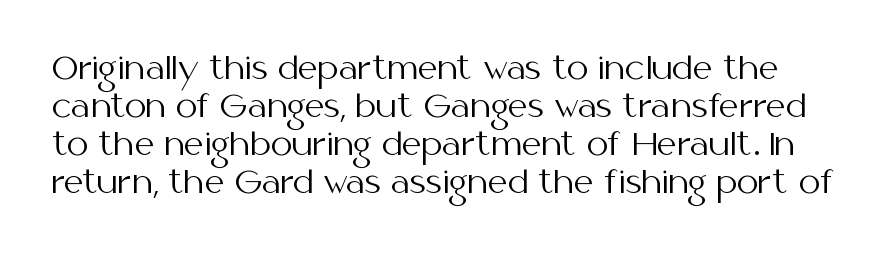
Letters rest on an invisible, unmarked baseline. Varying glyph widths throughout — classic text-font behaviour. How are the letters spaced? Ordinarily, with no added tracking. No extra ink here — the face is not bold. Stroke terminals: plain, sans-serif.
